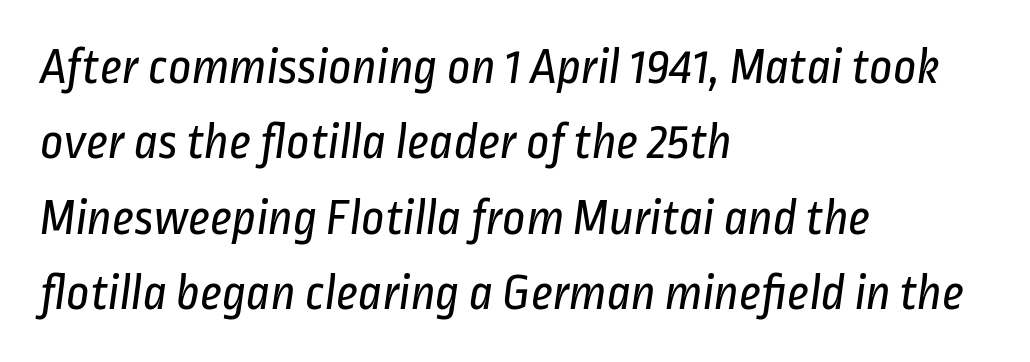
Q: Is the text bold? A: No.
Q: Is the typeface a serif or a sans-serif typeface? A: Sans-serif.
Q: Is the text underlined? A: No.
Q: How is the paragraph aligned? A: Left-aligned.
Q: Is the spacing between letters normal or unusually wide? A: Normal.
Q: Is the spacing between lines tight, normal or loose? A: Normal.
Q: Width (condensed, normal, or wide)? A: Condensed.
Q: Stroke contrast? A: Low.
Q: x-height? A: Medium.
Q: Monospaced? A: No.
